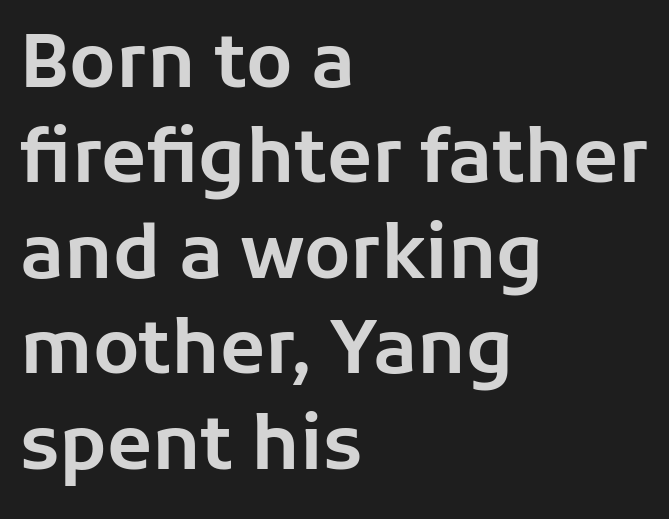
{"serif": "no", "italic": "no", "width": "normal", "stroke_contrast": "low", "x_height": "medium", "monospaced": "no", "underline": "no", "align": "left", "line_spacing": "normal", "line_spacing_ratio": 1.29, "letter_spacing": "normal", "letter_spacing_em": 0.0, "glyph_px": 74}
